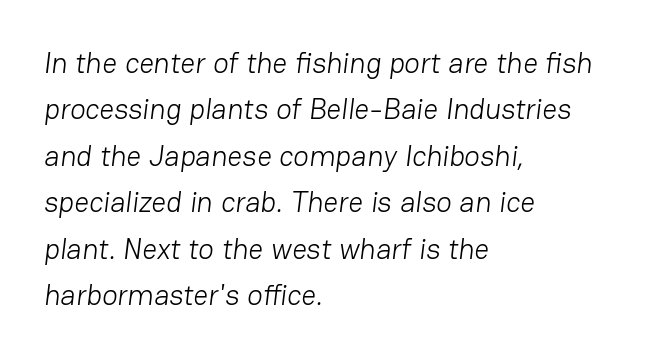
The image shows 29 px light sans-serif type; set left-aligned, normal line spacing (1.6x), normal letter spacing, not underlined; low stroke contrast and a medium x-height.
